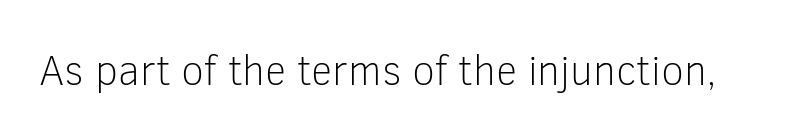
Descender tails drop into unmarked territory. The typeface chosen for these lines omits serifs. This is not heavy type; no bold has been used. Observe the ordinary spacing: letters are neighbours, not strangers. Tall strokes in this sample are plumb rather than angled.
